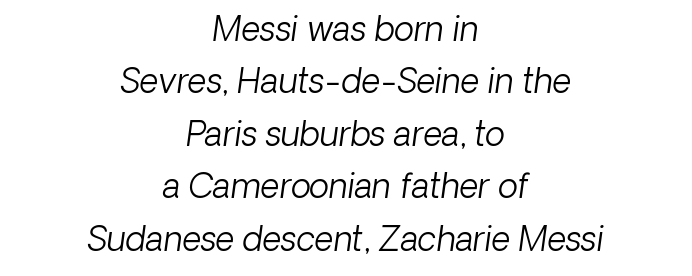
The image shows 33 px light type, italic (leaning right); set centered, normal line spacing (1.59x), normal letter spacing, not underlined; low stroke contrast and a medium x-height.
